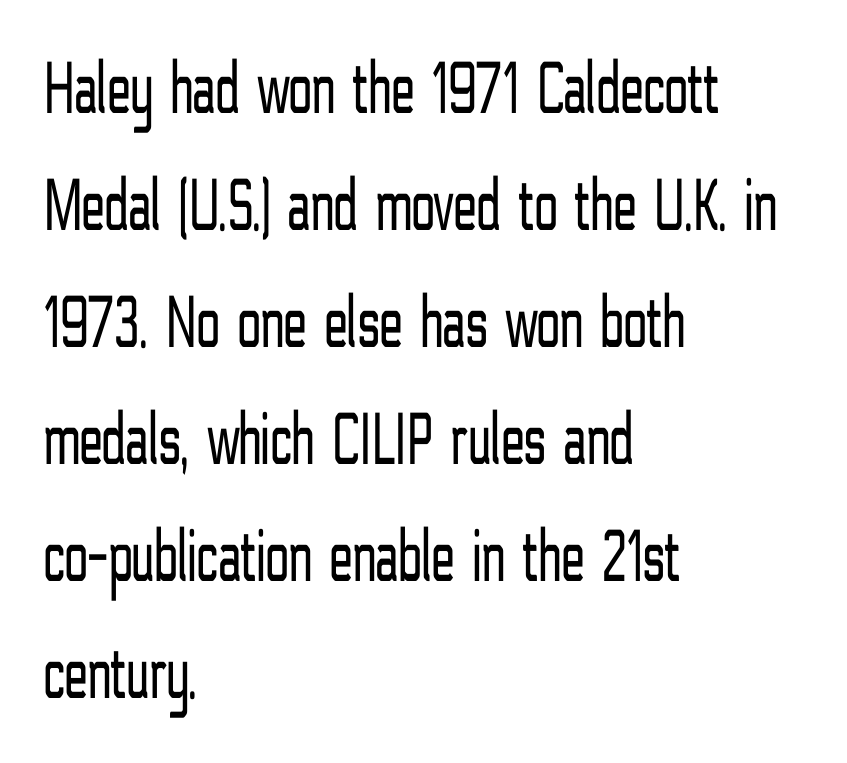
The image shows 76 px light, condensed sans-serif type, upright; set left-aligned, normal line spacing (1.54x), normal letter spacing, not underlined; low stroke contrast and a medium x-height.
